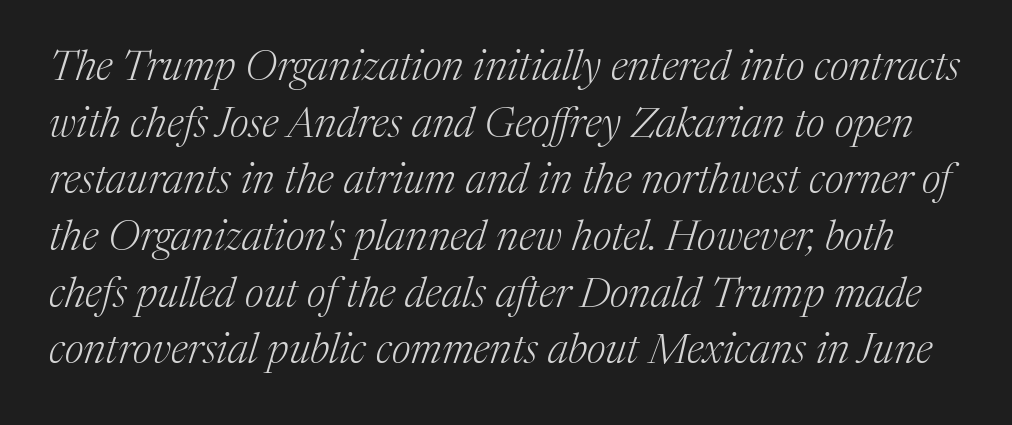
{"serif": "yes", "italic": "yes", "lean": "right", "slant_degrees": 17, "bold": "no", "weight": "light", "width": "normal", "stroke_contrast": "medium", "x_height": "medium", "monospaced": "no", "underline": "no", "line_spacing": "normal", "line_spacing_ratio": 1.35, "letter_spacing": "normal", "letter_spacing_em": 0.0, "glyph_px": 42}
